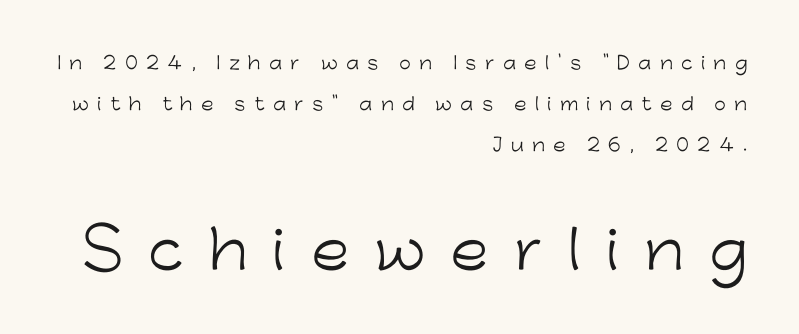
The image shows 52 px light sans-serif type, upright; set right-aligned, loose line spacing (2.41x), unusually wide letter spacing (+0.49 em), not underlined; the second (bottom) block is 3.06x larger; low stroke contrast and a medium x-height.
